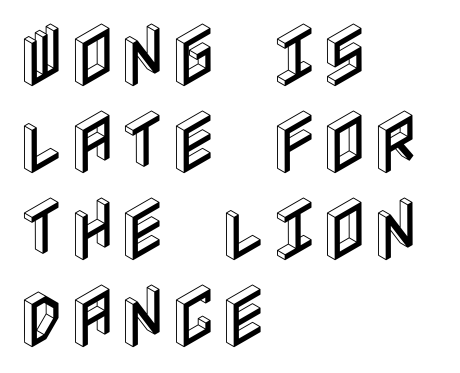
{"italic": "no", "width": "condensed", "x_height": "large", "underline": "no", "align": "left", "line_spacing": "normal", "line_spacing_ratio": 1.26, "letter_spacing": "normal", "letter_spacing_em": 0.0, "glyph_px": 69}
